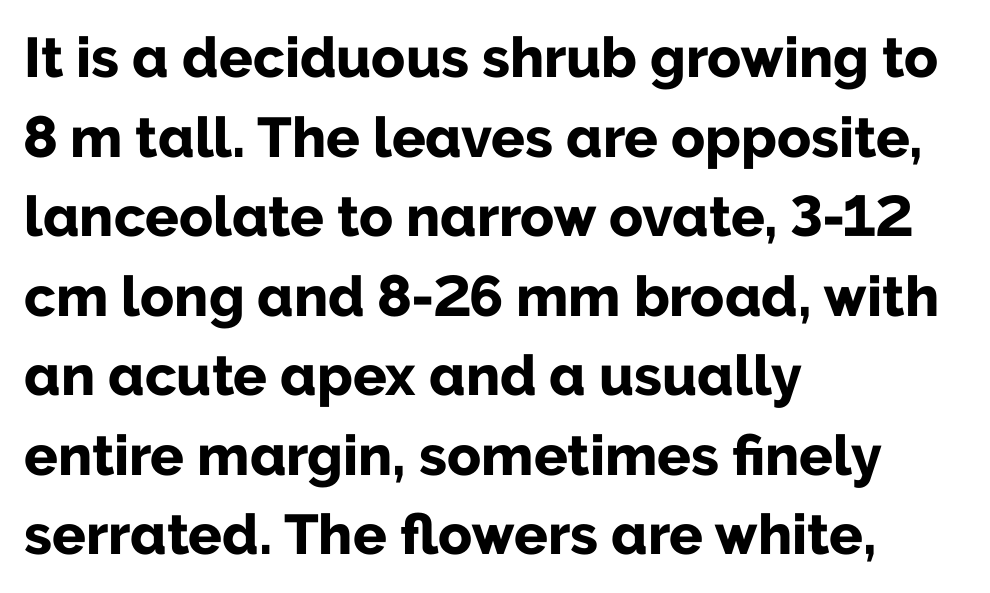
The rendering keeps characters at their native spacing. The type sits square on the baseline with zero lean. In terms of weight, the rendering is a true, heavy bold. Descender tails drop into unmarked territory. The passage is arranged the way most books set body copy — flush left. A typesetter would label this face a sans.
